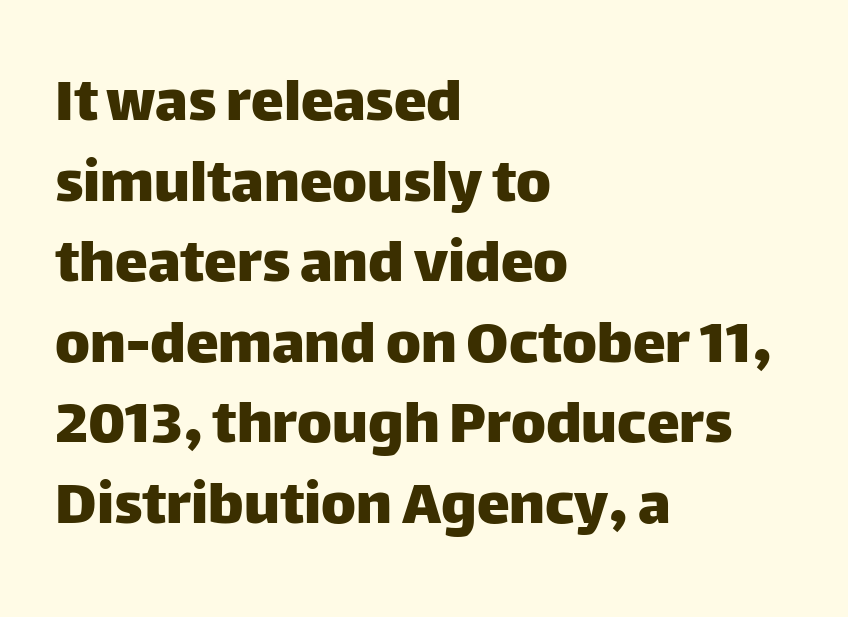
Q: Is the text italic (slanted)? A: No, it is upright.
Q: Is the typeface a serif or a sans-serif typeface? A: Sans-serif.
Q: Is the text underlined? A: No.
Q: How is the paragraph aligned? A: Left-aligned.
Q: Is the spacing between letters normal or unusually wide? A: Normal.
Q: Width (condensed, normal, or wide)? A: Normal.
Q: Stroke contrast? A: Low.
Q: x-height? A: Large.
Q: Monospaced? A: No.
